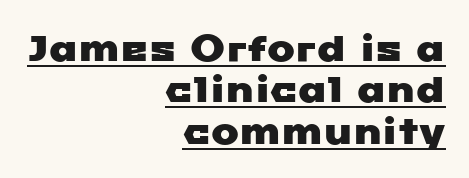
{"serif": "no", "width": "wide", "stroke_contrast": "low", "x_height": "medium", "monospaced": "no", "underline": "yes", "align": "right", "line_spacing": "tight", "line_spacing_ratio": 1.12, "letter_spacing": "normal", "letter_spacing_em": 0.0, "glyph_px": 37}
